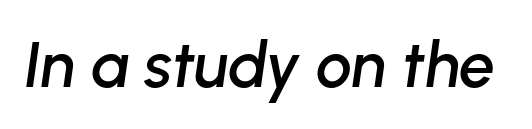
Q: Is the text italic (slanted)? A: Yes, it leans right by about 8 degrees.
Q: Is the text underlined? A: No.
Q: Is the spacing between letters normal or unusually wide? A: Normal.
Q: Width (condensed, normal, or wide)? A: Normal.
Q: Stroke contrast? A: Low.
Q: x-height? A: Medium.
Q: Monospaced? A: No.
